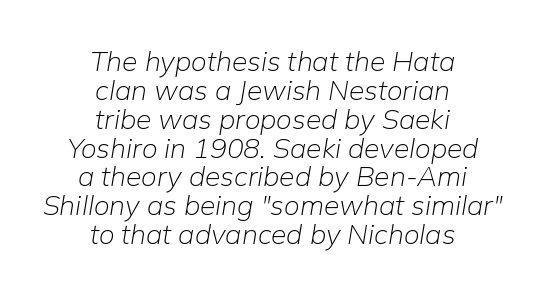
Q: Is the text bold? A: No.
Q: Is the text italic (slanted)? A: Yes, it leans right by about 9 degrees.
Q: Is the text underlined? A: No.
Q: How is the paragraph aligned? A: Centered.
Q: Is the spacing between letters normal or unusually wide? A: Normal.
Q: Is the spacing between lines tight, normal or loose? A: Tight.
Q: Width (condensed, normal, or wide)? A: Normal.
Q: Stroke contrast? A: Low.
Q: x-height? A: Medium.
Q: Monospaced? A: No.
